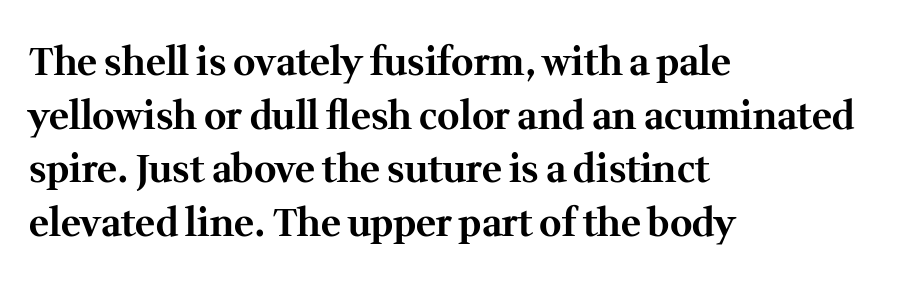
The image shows 38 px bold serif type, upright; set left-aligned, normal line spacing (1.41x), normal letter spacing, not underlined; medium stroke contrast and a medium x-height.
